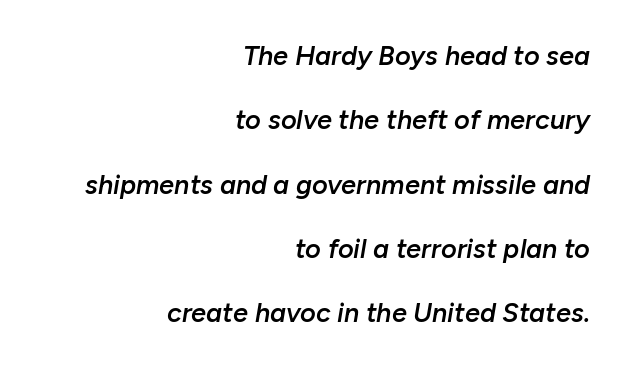
Q: Is the text bold? A: Semi-bold.
Q: Is the text italic (slanted)? A: Yes, it leans right by about 10 degrees.
Q: Is the text underlined? A: No.
Q: How is the paragraph aligned? A: Right-aligned.
Q: Is the spacing between letters normal or unusually wide? A: Normal.
Q: Is the spacing between lines tight, normal or loose? A: Loose.
